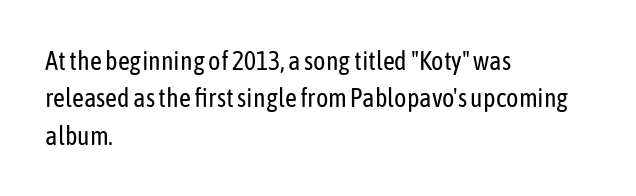
The image shows 26 px text type, upright; set left-aligned, normal line spacing (1.44x), normal letter spacing, not underlined.
